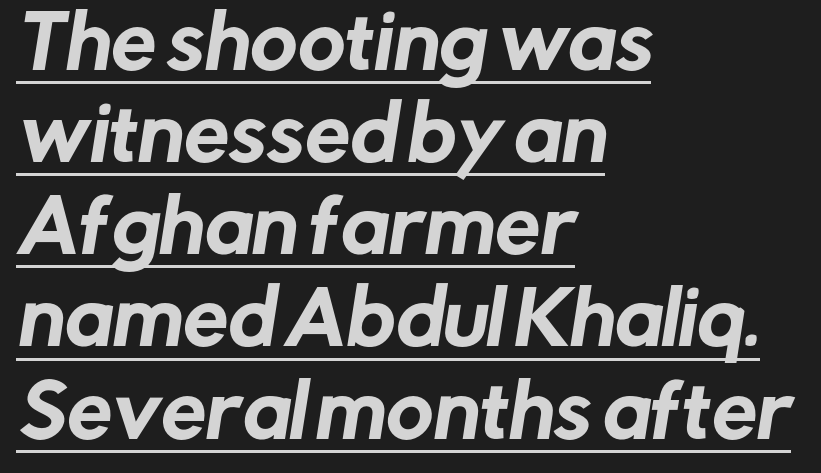
The image shows 72 px sans-serif type; set left-aligned, normal line spacing (1.28x), normal letter spacing, underlined; low stroke contrast and a medium x-height.
